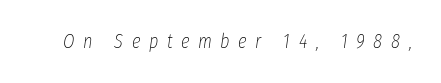
{"italic": "yes", "lean": "right", "slant_degrees": 8, "bold": "no", "underline": "no", "letter_spacing": "wide", "letter_spacing_em": 0.43, "glyph_px": 20}
